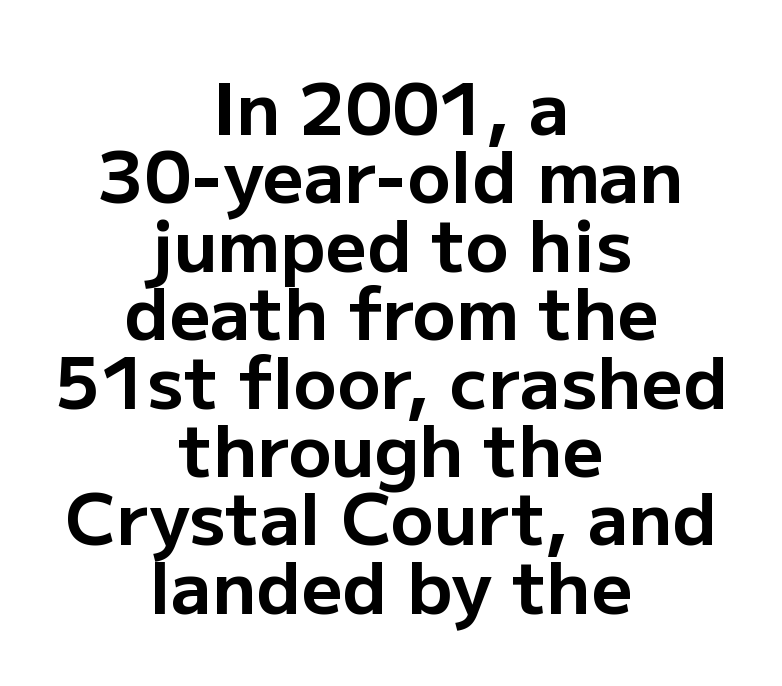
The image shows 72 px bold sans-serif type, upright; set centered, tight line spacing (0.95x), normal letter spacing, not underlined; low stroke contrast and a medium x-height.
